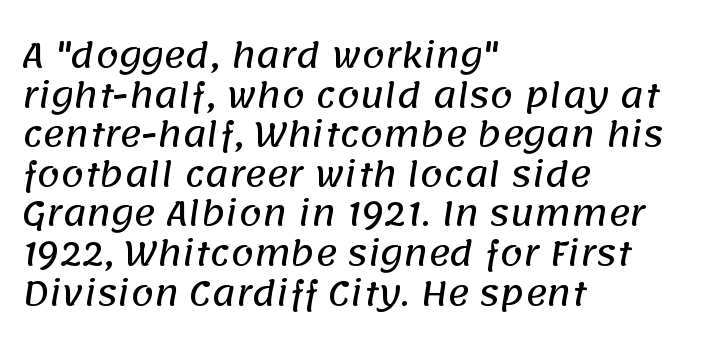
Q: Is the typeface a serif or a sans-serif typeface? A: Sans-serif.
Q: Is the text underlined? A: No.
Q: How is the paragraph aligned? A: Left-aligned.
Q: Is the spacing between letters normal or unusually wide? A: Normal.
Q: Width (condensed, normal, or wide)? A: Normal.
Q: Stroke contrast? A: Low.
Q: x-height? A: Large.
Q: Monospaced? A: No.
